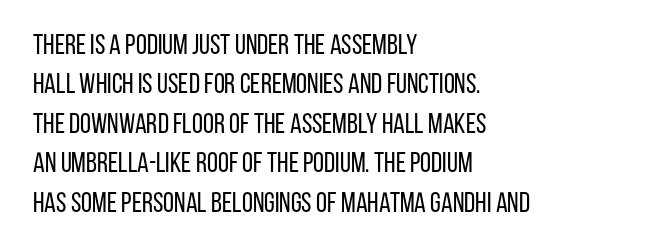
Vertical spacing — default. When letters stand straight like this, we call the style roman or upright. The line texture is even and compact thanks to regular tracking. Each row of text sits above clean, open space. Weight: regular or lighter.
